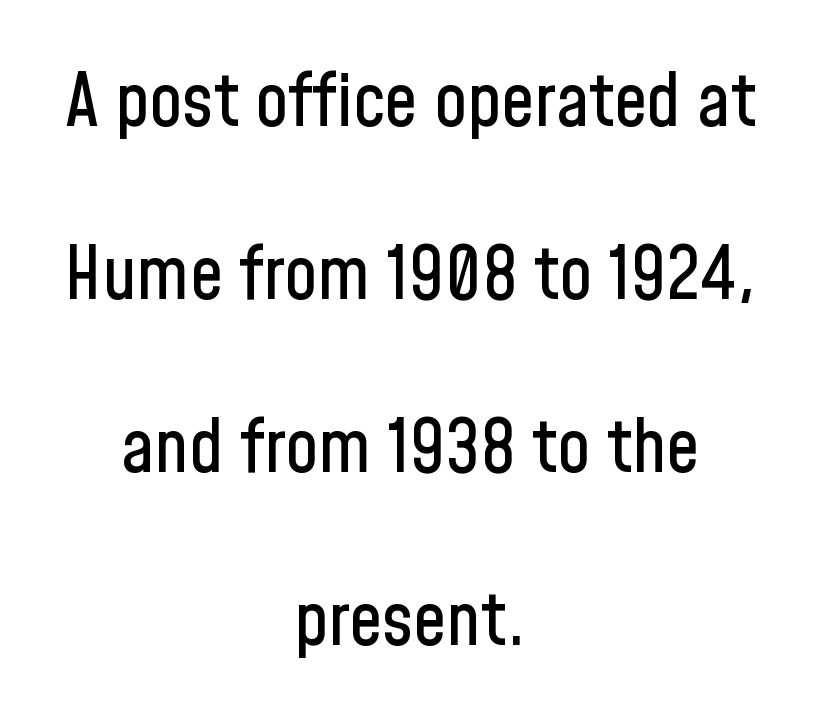
These lines are rendered in a variable-pitch font. Quick note: interline space is abundant. The face used here is rendered with its standard letterfit. Quick note: underline off.
